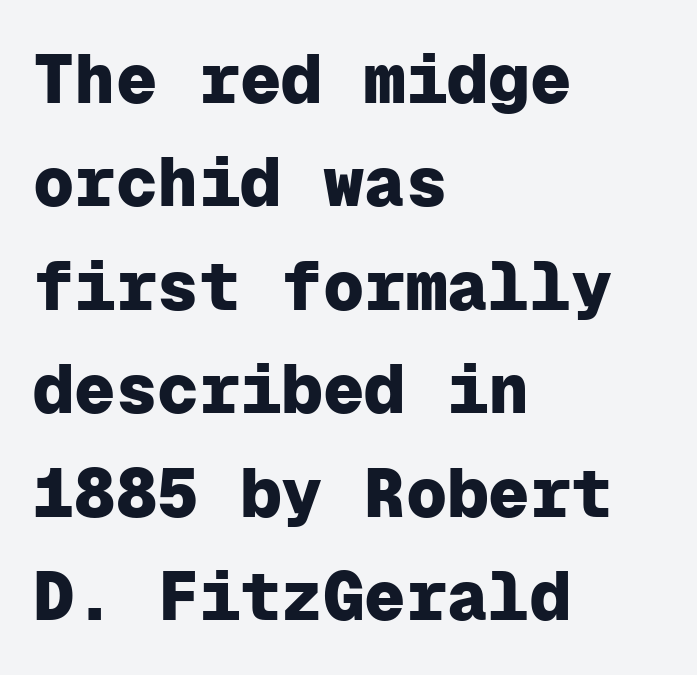
{"serif": "no", "italic": "no", "bold": "yes", "weight": "heavy", "width": "normal", "stroke_contrast": "low", "x_height": "medium", "monospaced": "yes", "underline": "no", "align": "left", "line_spacing": "normal", "line_spacing_ratio": 1.5, "letter_spacing": "normal", "letter_spacing_em": 0.0, "glyph_px": 69}
